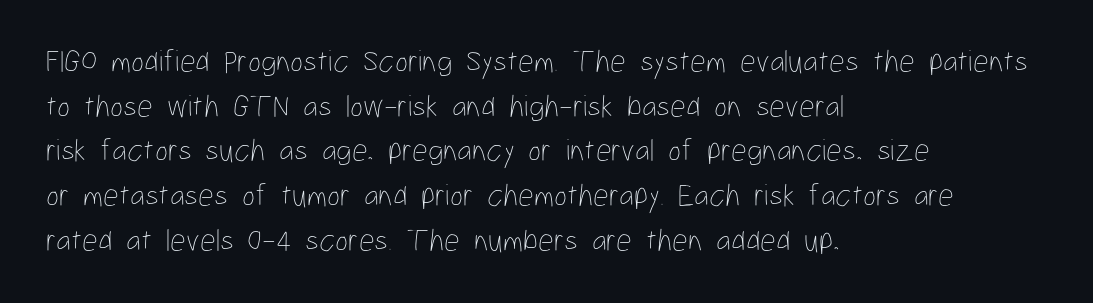
{"italic": "no", "bold": "no", "weight": "thin", "width": "condensed", "stroke_contrast": "low", "x_height": "medium", "monospaced": "no", "underline": "no", "align": "left", "line_spacing": "normal", "line_spacing_ratio": 1.44, "letter_spacing": "normal", "letter_spacing_em": 0.0, "glyph_px": 31}
